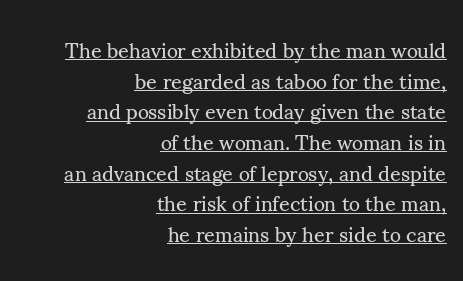
Q: Is the text bold? A: No.
Q: Is the text italic (slanted)? A: No, it is upright.
Q: Is the text underlined? A: Yes.
Q: How is the paragraph aligned? A: Right-aligned.
Q: Is the spacing between letters normal or unusually wide? A: Normal.
Q: Is the spacing between lines tight, normal or loose? A: Normal.
